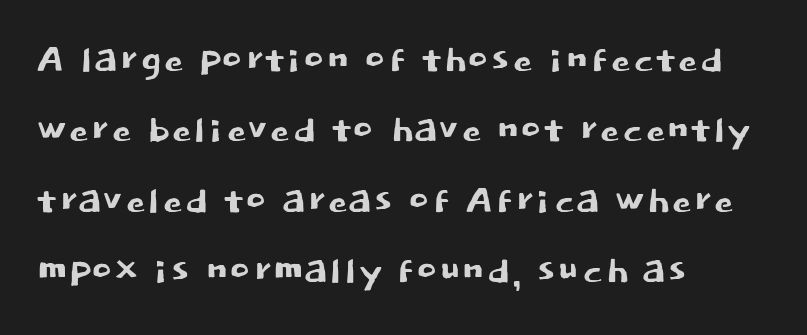
{"serif": "no", "italic": "no", "width": "normal", "stroke_contrast": "low", "x_height": "large", "monospaced": "no", "underline": "no", "align": "left", "line_spacing": "normal", "line_spacing_ratio": 1.41, "letter_spacing": "normal", "letter_spacing_em": 0.0, "glyph_px": 50}
